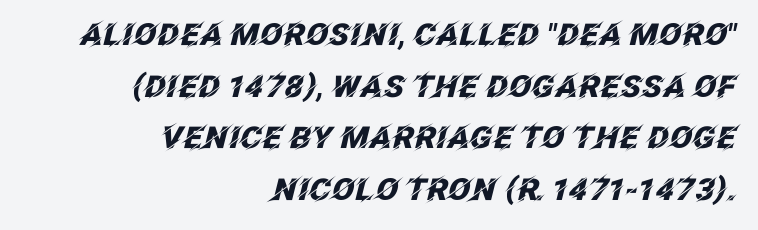
Q: Is the text bold? A: Yes.
Q: Is the text italic (slanted)? A: Yes, it leans right by about 12 degrees.
Q: Is the text underlined? A: No.
Q: How is the paragraph aligned? A: Right-aligned.
Q: Is the spacing between letters normal or unusually wide? A: Normal.
Q: Width (condensed, normal, or wide)? A: Normal.
Q: Stroke contrast? A: Low.
Q: x-height? A: Large.
Q: Monospaced? A: No.
